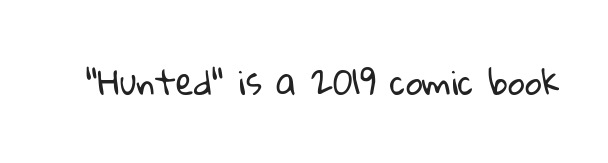
Q: Is the text bold? A: No.
Q: Is the typeface a serif or a sans-serif typeface? A: Sans-serif.
Q: Is the text underlined? A: No.
Q: Is the spacing between letters normal or unusually wide? A: Normal.
Q: Width (condensed, normal, or wide)? A: Normal.
Q: Stroke contrast? A: Low.
Q: x-height? A: Medium.
Q: Monospaced? A: No.
